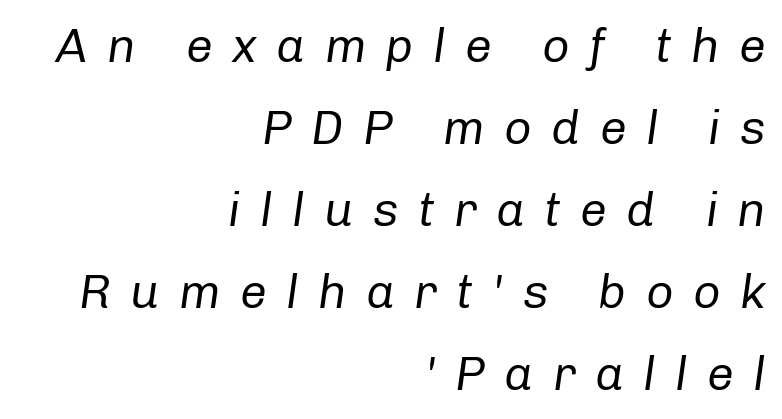
Decoration check: the copy has no underline. The letters are slanted; this is an italic face. What stands out about the letter spacing? Its width — letters are far apart. Leftover space on each line is placed entirely before the opening word.
